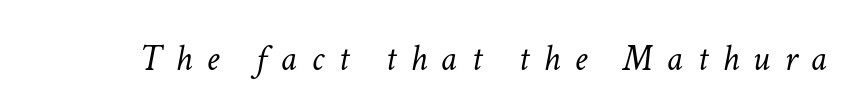
{"italic": "yes", "lean": "right", "slant_degrees": 11, "bold": "no", "weight": "light", "width": "normal", "stroke_contrast": "low", "x_height": "medium", "monospaced": "no", "underline": "no", "letter_spacing": "wide", "letter_spacing_em": 0.38, "glyph_px": 37}
